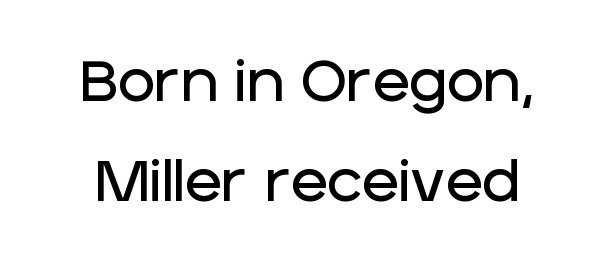
Does the type have serifs? No, each stem ends abruptly. Posture: straight, roman, zero tilt. Rule under the text: the space is simply empty. There is no visible air inserted between adjacent glyphs. Think of a printed novel: that variable character pitch is what you see here.
